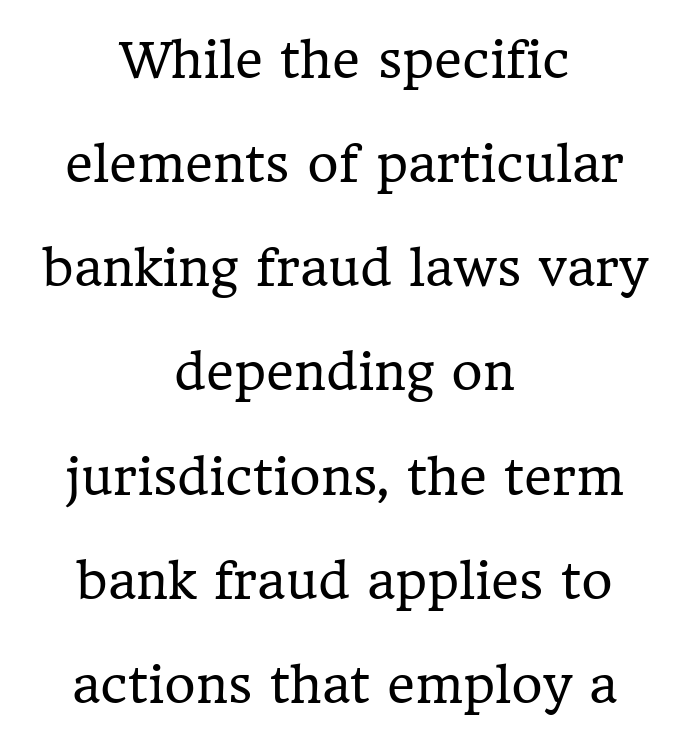
Is this a fixed-width face? No — the glyphs have proportional, varying widths. If you folded the block vertically in half, each line would mirror itself in length. The typography opts for an upright posture over an oblique one. These glyphs show unthickened strokes, regular width or finer. Leading is clearly above the norm, producing a sparse column. The zone under the glyphs is completely vacant.
